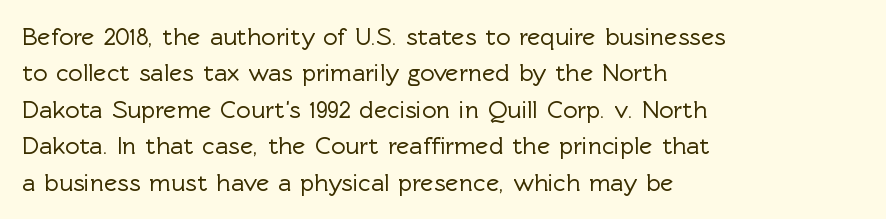
Plain, unruled lines of type. The type is set solid horizontally, with unmodified tracking. Tall strokes in this sample are plumb rather than angled. Regarding leading, the lines here are spaced in the standard way.
